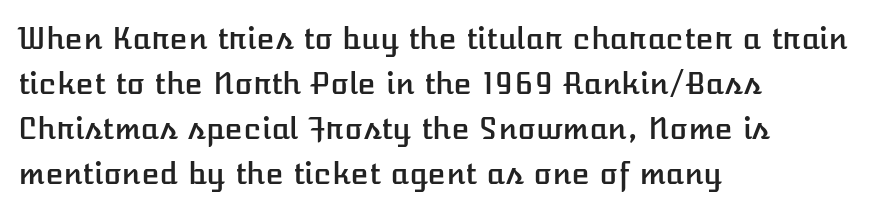
Each line starts at the same left margin while the right side varies. Is there much room between lines? A standard amount, neither cramped nor airy. The font's upright variant was chosen for this text. The letters advance in unequal steps, a hallmark of proportional type.
